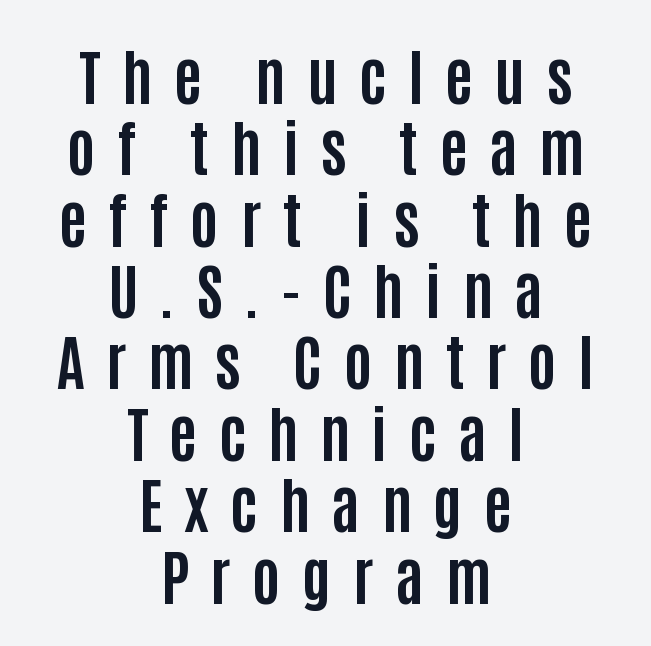
{"serif": "no", "italic": "no", "bold": "yes", "weight": "bold", "width": "condensed", "stroke_contrast": "low", "x_height": "large", "monospaced": "no", "underline": "no", "align": "center", "line_spacing_ratio": 1.17, "letter_spacing": "wide", "letter_spacing_em": 0.35, "glyph_px": 61}
